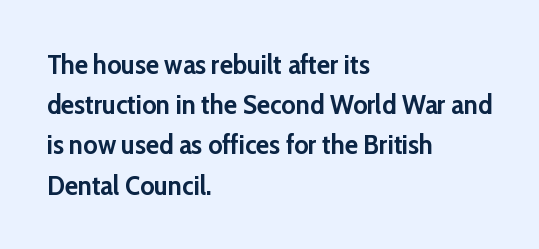
The rag falls on the right side of this text block. The axis of the letterforms is exactly vertical. Descender tails drop into unmarked territory. Inter-character spacing is left at the font's built-in metrics. Heavy, bold letterforms.
